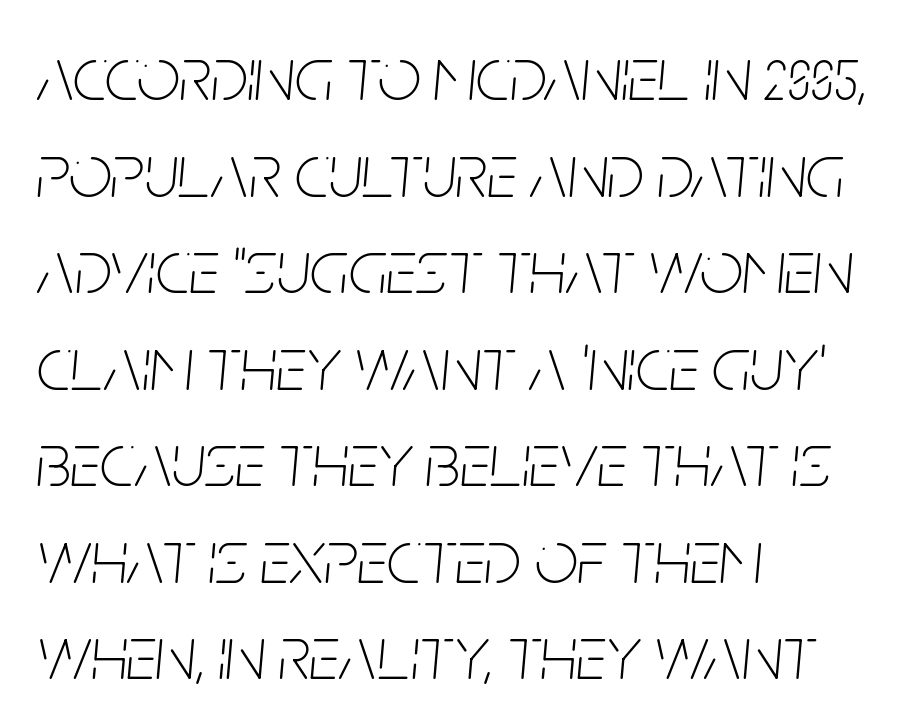
The image shows 76 px thin, condensed type, italic (leaning right); set left-aligned, normal line spacing (1.27x), normal letter spacing, not underlined; low stroke contrast and a large x-height.
